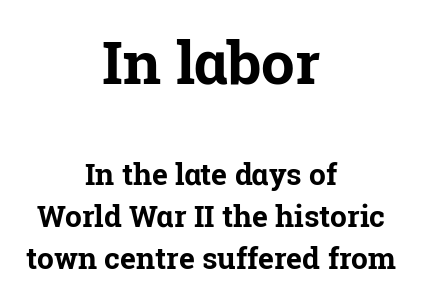
{"serif": "yes", "italic": "no", "bold": "yes", "weight": "bold", "width": "normal", "stroke_contrast": "low", "x_height": "medium", "monospaced": "no", "underline": "no", "align": "center", "line_spacing": "normal", "line_spacing_ratio": 1.4, "letter_spacing": "normal", "letter_spacing_em": 0.0, "larger_block": "first", "size_ratio": 2.0, "glyph_px": 60}
